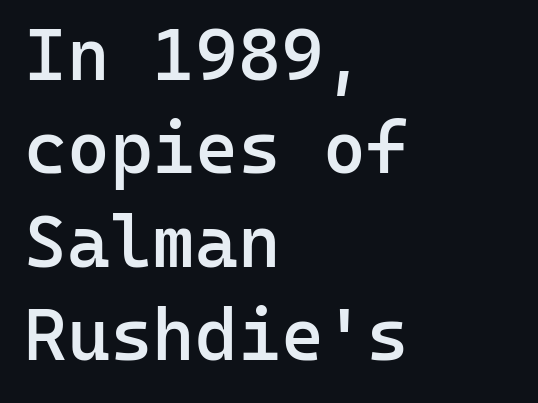
{"serif": "no", "italic": "no", "bold": "semi", "weight": "semibold", "width": "normal", "stroke_contrast": "low", "x_height": "medium", "monospaced": "yes", "underline": "no", "align": "left", "line_spacing": "normal", "line_spacing_ratio": 1.28, "letter_spacing": "normal", "letter_spacing_em": 0.0, "glyph_px": 73}
